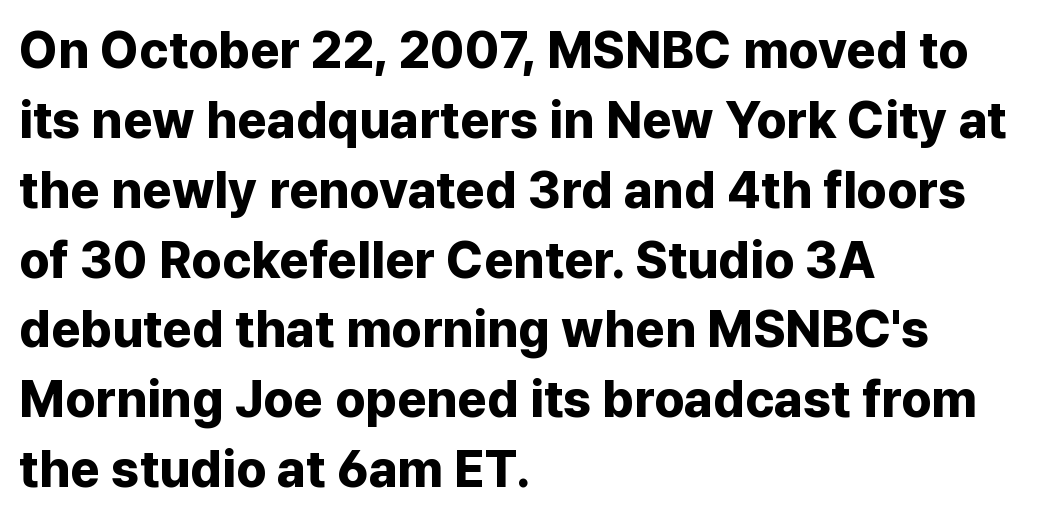
The image shows 51 px bold sans-serif type, upright; set left-aligned, normal line spacing (1.37x), normal letter spacing, not underlined; low stroke contrast and a medium x-height.
